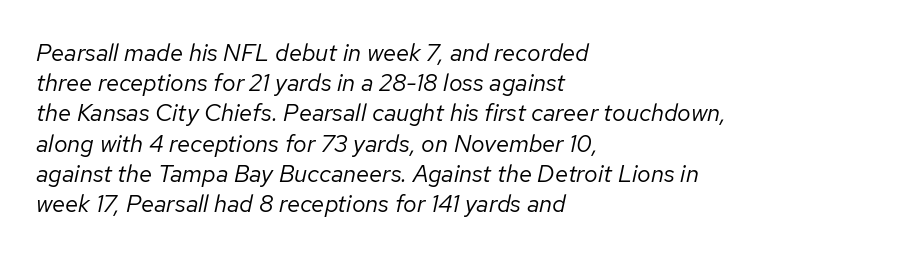
{"italic": "yes", "lean": "right", "slant_degrees": 12, "bold": "no", "underline": "no", "align": "left", "line_spacing": "normal", "line_spacing_ratio": 1.26, "letter_spacing": "normal", "letter_spacing_em": 0.0, "glyph_px": 24}
